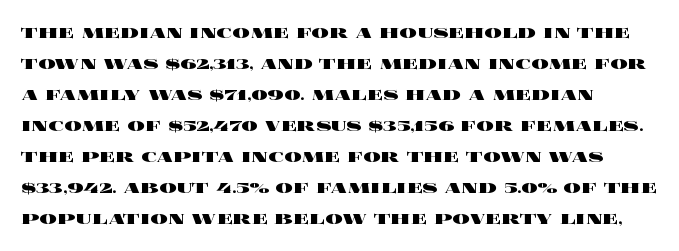
The image shows 22 px bold type, upright; set left-aligned, normal line spacing (1.41x), normal letter spacing, not underlined.
